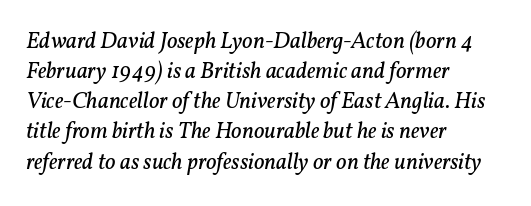
The image shows 23 px text type, italic (leaning right); set left-aligned, normal line spacing (1.31x), normal letter spacing, not underlined.
